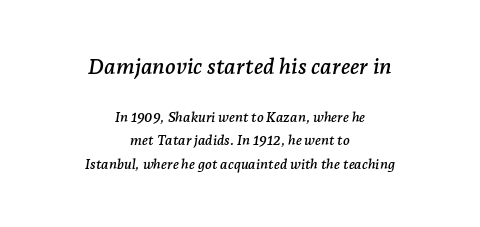
The type is set solid horizontally, with unmodified tracking. These two chunks differ in scale, with the top chunk taking the larger measure. Only glyphs here, with clear space below each row. Slant detected: the letters are inclined. Alignment: centered. Rows of type keep a routine distance in the vertical direction.
